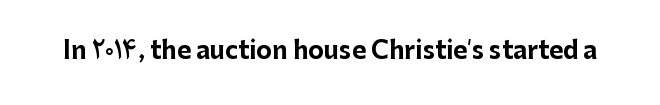
{"italic": "no", "bold": "yes", "underline": "no", "letter_spacing": "normal", "letter_spacing_em": 0.0, "glyph_px": 24}
